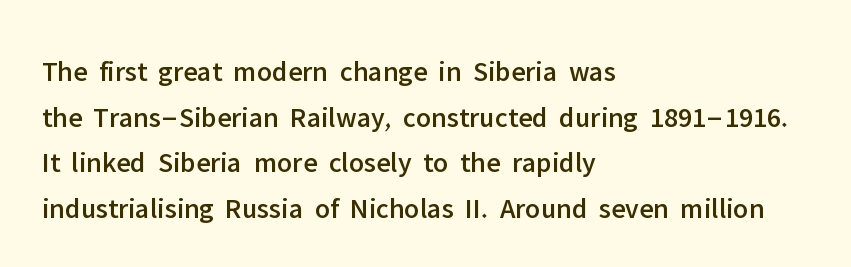
This sample keeps an unexceptional amount of space between lines. Posture: vertical. Looks like regular typesetting: each glyph gets only the width it needs. Descenders are the only things crossing below the line.
